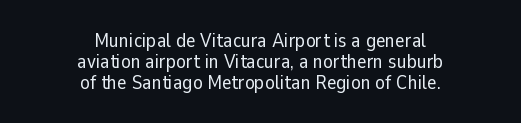
The image shows 20 px text type, upright; set centered, tight line spacing (1.05x), normal letter spacing, not underlined.
